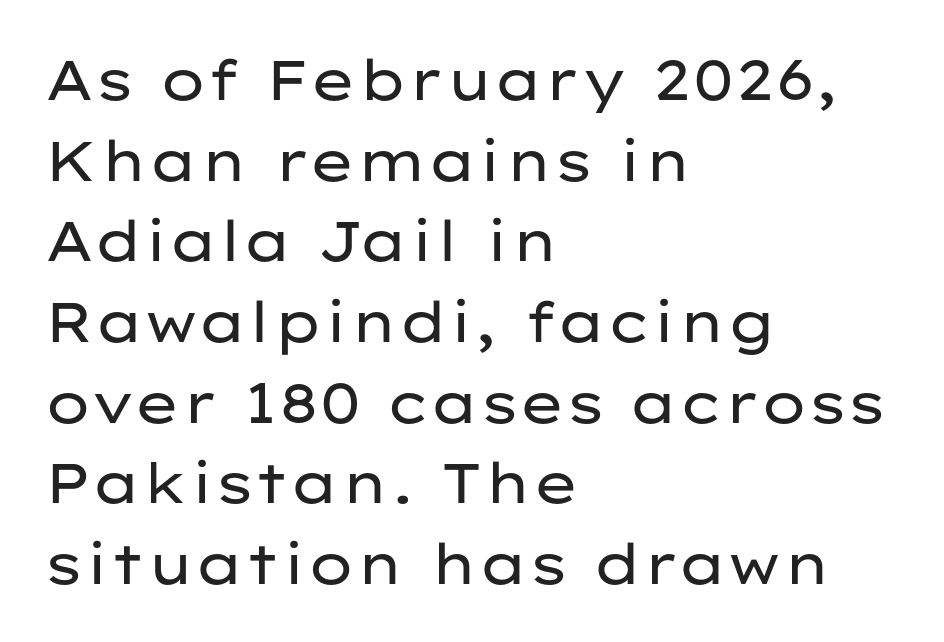
The image shows 56 px regular-weight, wide sans-serif type, upright; set left-aligned, normal line spacing (1.44x), normal letter spacing, not underlined; low stroke contrast and a medium x-height.
